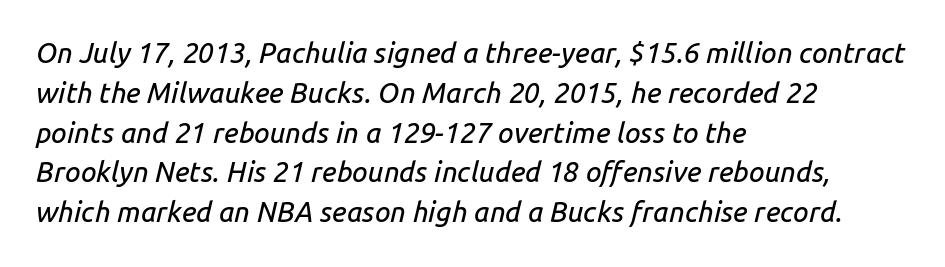
Q: Is the text italic (slanted)? A: Yes, it leans right by about 14 degrees.
Q: Is the text underlined? A: No.
Q: How is the paragraph aligned? A: Left-aligned.
Q: Is the spacing between letters normal or unusually wide? A: Normal.
Q: Is the spacing between lines tight, normal or loose? A: Normal.
Q: Width (condensed, normal, or wide)? A: Normal.
Q: Stroke contrast? A: Low.
Q: x-height? A: Medium.
Q: Monospaced? A: No.
